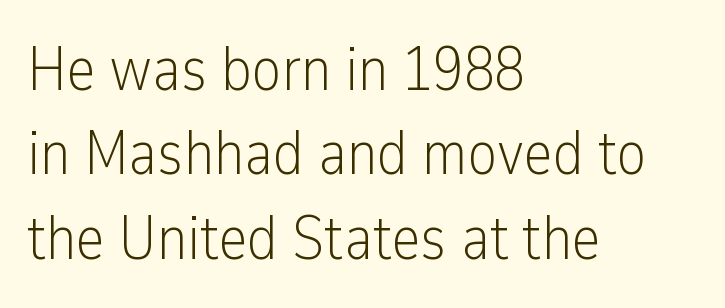
{"serif": "no", "italic": "no", "bold": "no", "weight": "light", "width": "condensed", "stroke_contrast": "low", "x_height": "medium", "monospaced": "no", "underline": "no", "align": "left", "line_spacing": "normal", "line_spacing_ratio": 1.36, "letter_spacing": "normal", "letter_spacing_em": 0.0, "glyph_px": 62}
